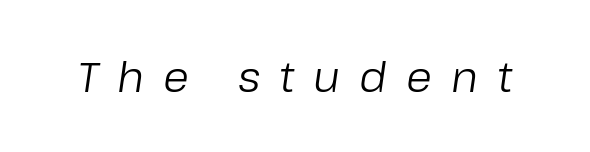
This sample uses an oblique cut, with every glyph tilted off the vertical. Plain, unruled lines of type. Character widths vary here, with narrow letters taking less room than wide ones. The rendering inserts visible extra space after every character. This is not heavy type; no bold has been used.
